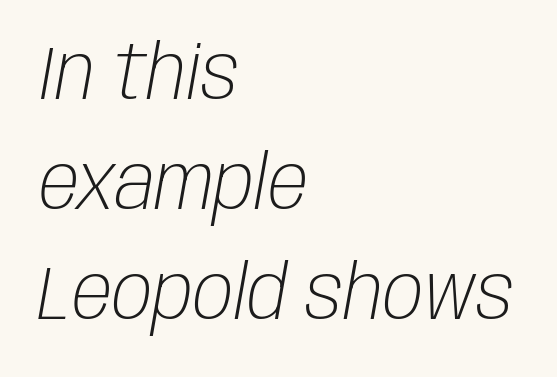
{"italic": "yes", "lean": "right", "slant_degrees": 10, "bold": "no", "weight": "light", "width": "condensed", "stroke_contrast": "low", "x_height": "large", "monospaced": "no", "underline": "no", "align": "left", "line_spacing": "normal", "line_spacing_ratio": 1.47, "letter_spacing": "normal", "letter_spacing_em": 0.0, "glyph_px": 75}
